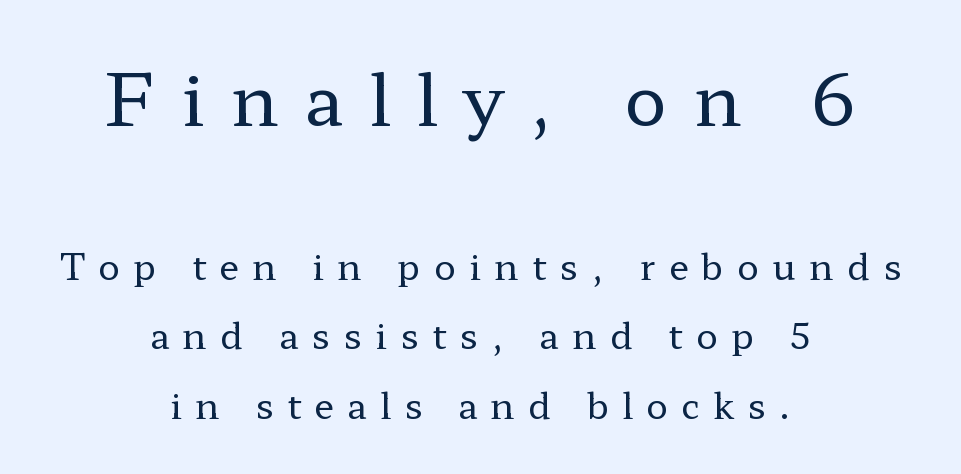
Characters follow at a spacing far wider than the type designer built in. Character size in the leading block exceeds that of the trailing block. Ink coverage per letter is moderate at most. The vertical gap from one line to the next is large.
